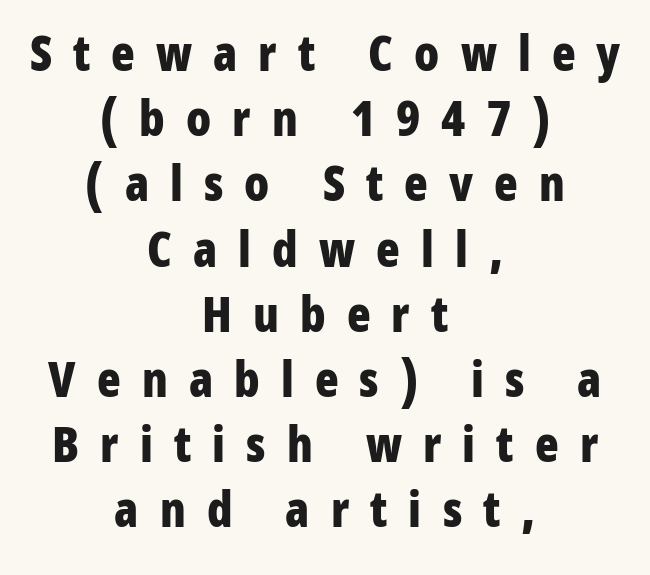
The image shows 49 px bold, condensed sans-serif type, upright; set centered, normal line spacing (1.33x), unusually wide letter spacing (+0.43 em), not underlined; low stroke contrast and a medium x-height.
